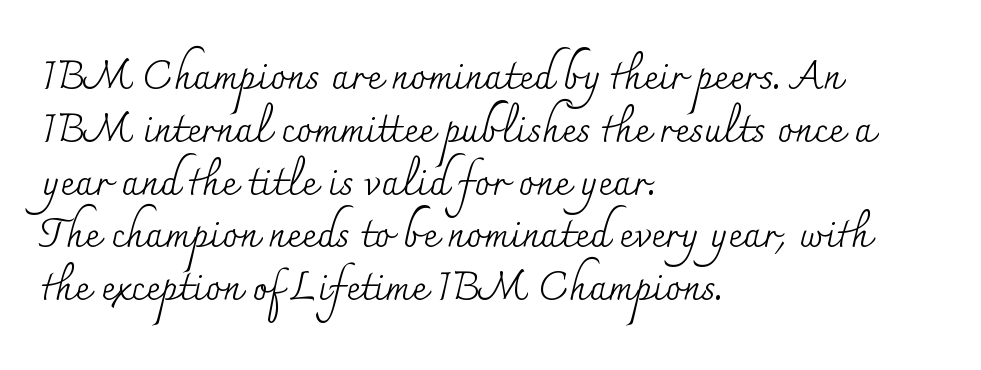
Q: Is the text bold? A: No.
Q: Is the text italic (slanted)? A: Yes.
Q: Is the typeface a serif or a sans-serif typeface? A: Serif.
Q: Is the text underlined? A: No.
Q: How is the paragraph aligned? A: Left-aligned.
Q: Is the spacing between letters normal or unusually wide? A: Normal.
Q: Is the spacing between lines tight, normal or loose? A: Normal.
Q: Width (condensed, normal, or wide)? A: Normal.
Q: Stroke contrast? A: Medium.
Q: x-height? A: Small.
Q: Monospaced? A: No.
